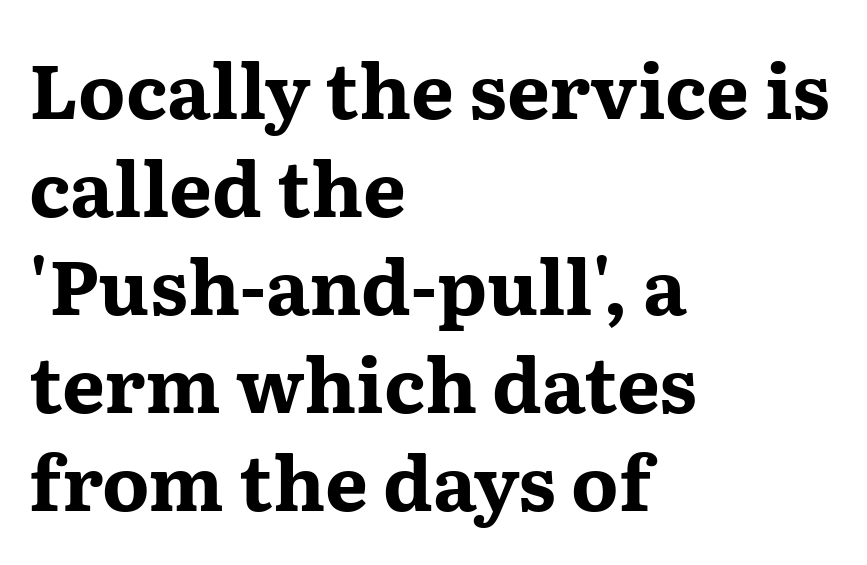
The type sits square on the baseline with zero lean. Each line starts at the same left margin while the right side varies. Notice how descenders clear the ascenders below comfortably — that's standard leading. Check where the strokes stop: tiny serifs finish them off.
